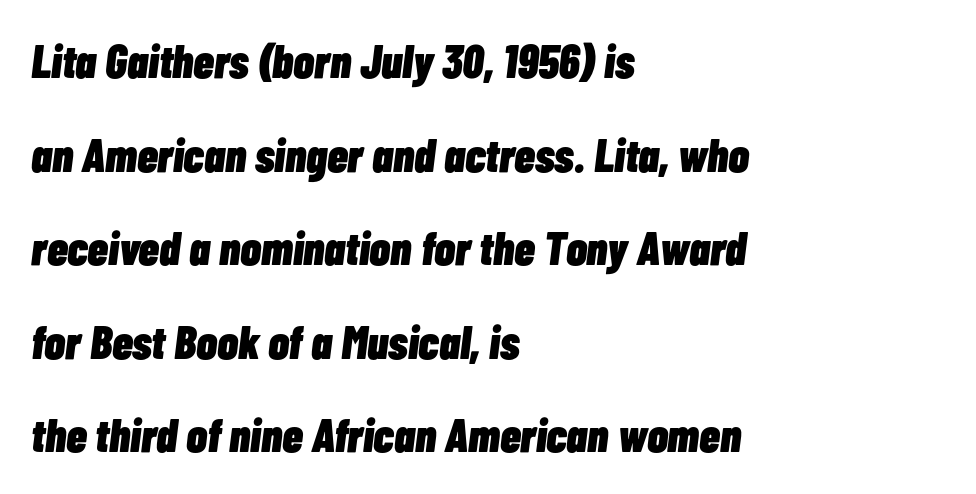
{"italic": "yes", "lean": "right", "slant_degrees": 7, "bold": "yes", "weight": "heavy", "width": "condensed", "stroke_contrast": "low", "x_height": "medium", "monospaced": "no", "underline": "no", "align": "left", "line_spacing": "loose", "line_spacing_ratio": 1.99, "letter_spacing": "normal", "letter_spacing_em": 0.0, "glyph_px": 47}
